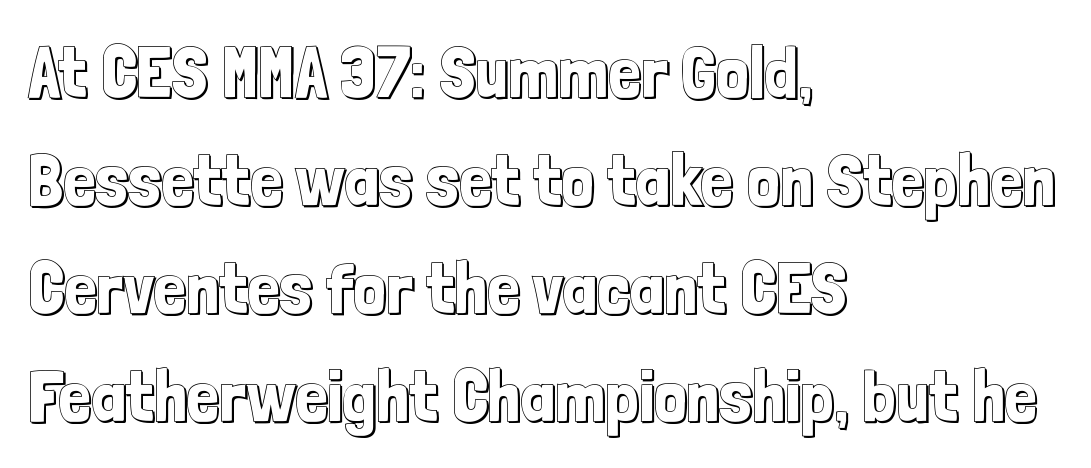
The image shows 73 px condensed type, upright; set left-aligned, normal line spacing (1.48x), normal letter spacing, not underlined; a medium x-height.
